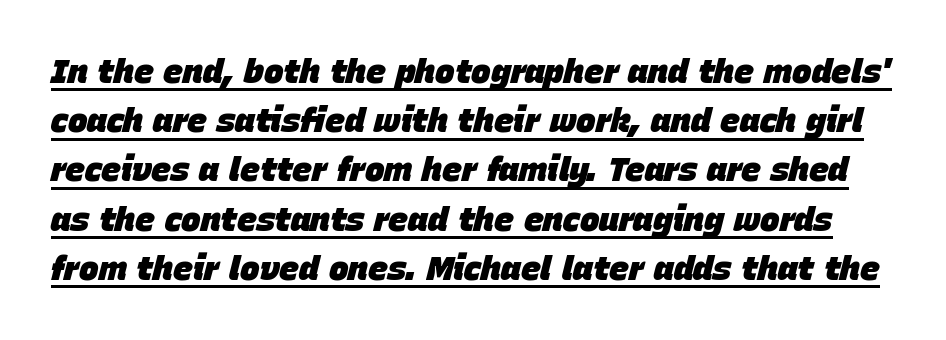
{"italic": "yes", "lean": "right", "slant_degrees": 15, "bold": "yes", "weight": "heavy", "width": "normal", "stroke_contrast": "low", "x_height": "large", "monospaced": "no", "underline": "yes", "line_spacing": "normal", "line_spacing_ratio": 1.49, "letter_spacing": "normal", "letter_spacing_em": 0.0, "glyph_px": 33}
